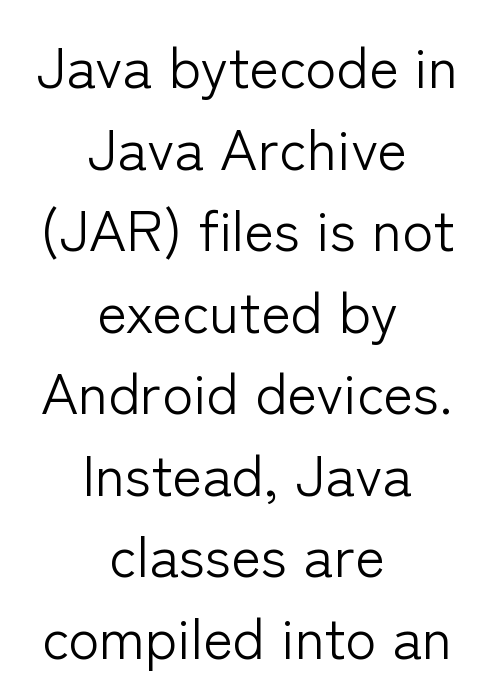
Q: Is the text bold? A: No.
Q: Is the text italic (slanted)? A: No, it is upright.
Q: Is the typeface a serif or a sans-serif typeface? A: Sans-serif.
Q: Is the text underlined? A: No.
Q: How is the paragraph aligned? A: Centered.
Q: Is the spacing between letters normal or unusually wide? A: Normal.
Q: Is the spacing between lines tight, normal or loose? A: Normal.
Q: Width (condensed, normal, or wide)? A: Normal.
Q: Stroke contrast? A: Low.
Q: x-height? A: Medium.
Q: Monospaced? A: No.
